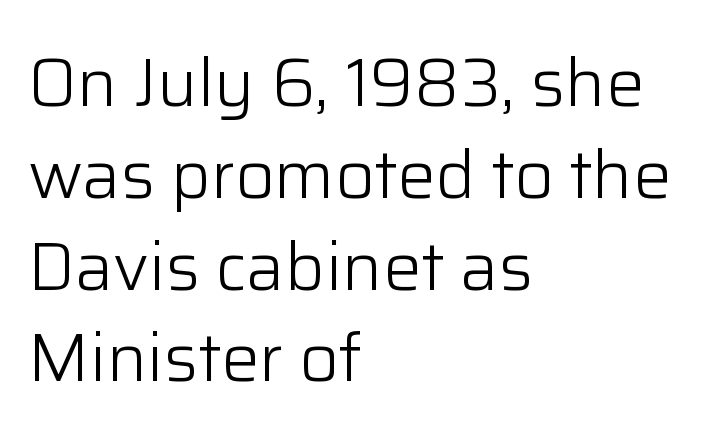
{"serif": "no", "italic": "no", "bold": "no", "weight": "light", "width": "normal", "stroke_contrast": "low", "x_height": "medium", "monospaced": "no", "underline": "no", "align": "left", "line_spacing": "normal", "line_spacing_ratio": 1.35, "letter_spacing": "normal", "letter_spacing_em": 0.0, "glyph_px": 68}
